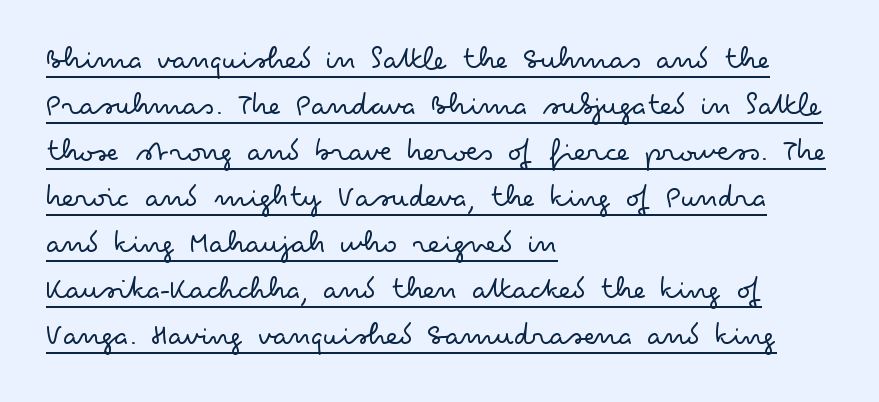
Q: Is the text bold? A: No.
Q: Is the text italic (slanted)? A: No, it is upright.
Q: Is the typeface a serif or a sans-serif typeface? A: Sans-serif.
Q: Is the text underlined? A: Yes.
Q: How is the paragraph aligned? A: Left-aligned.
Q: Is the spacing between letters normal or unusually wide? A: Normal.
Q: Is the spacing between lines tight, normal or loose? A: Normal.
Q: Width (condensed, normal, or wide)? A: Wide.
Q: Stroke contrast? A: Low.
Q: x-height? A: Small.
Q: Monospaced? A: No.
